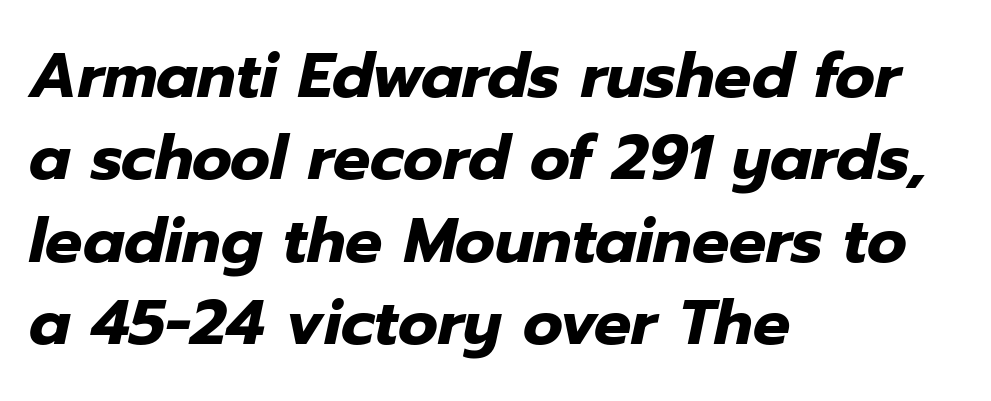
The image shows 62 px heavy type, italic (leaning right); set left-aligned, normal line spacing (1.33x), normal letter spacing, not underlined; low stroke contrast and a medium x-height.
